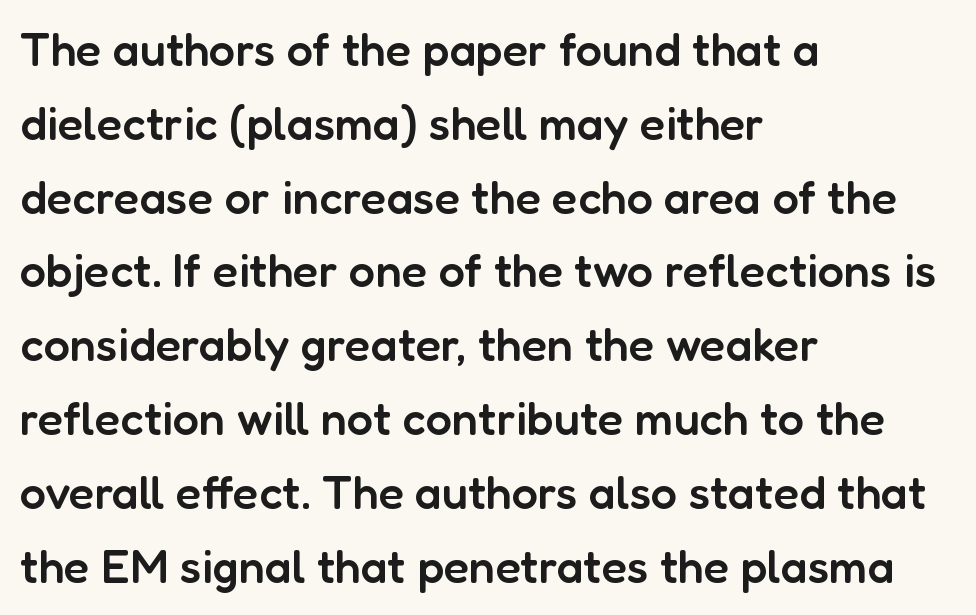
The image shows 47 px semibold sans-serif type, upright; set left-aligned, normal line spacing (1.57x), normal letter spacing, not underlined; low stroke contrast and a medium x-height.
